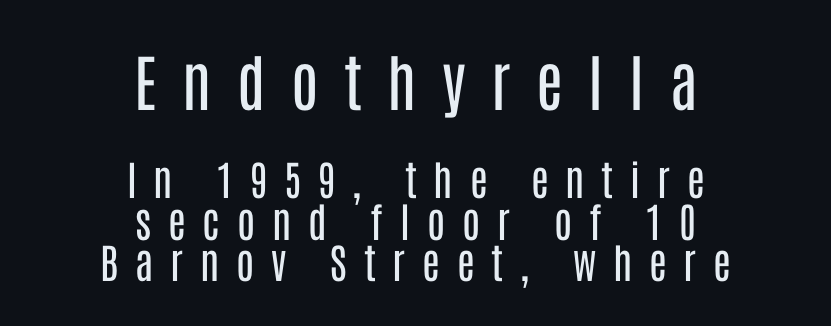
Q: Is the text bold? A: No.
Q: Is the text italic (slanted)? A: No, it is upright.
Q: Is the typeface a serif or a sans-serif typeface? A: Sans-serif.
Q: Is the text underlined? A: No.
Q: How is the paragraph aligned? A: Centered.
Q: Is the spacing between letters normal or unusually wide? A: Unusually wide.
Q: Is the spacing between lines tight, normal or loose? A: Tight.
Q: Which block of text is set in a larger size, the first (top) or the second (bottom)? A: The first (top) one.
Q: Width (condensed, normal, or wide)? A: Condensed.
Q: Stroke contrast? A: Low.
Q: x-height? A: Large.
Q: Monospaced? A: No.
